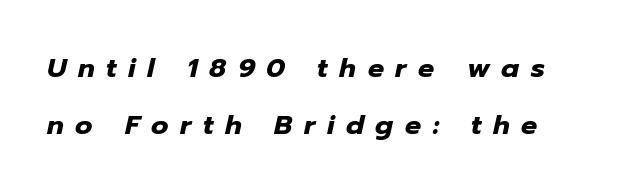
This rendering widens character spacing well past its baseline value. Any mark beneath the type? The region is blank. These lines carry a lot of weight — the face is fully bold. You could fit nearly another row in the gap between these rows. The typography opts for an oblique posture over an upright one. Casual observation: everything's shoved over to the left.
